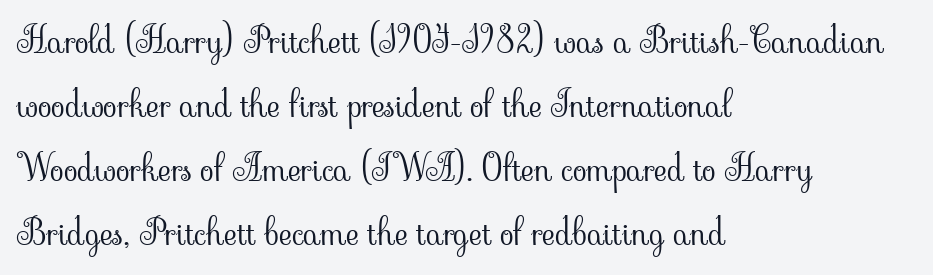
The image shows 36 px light serif type, upright; set left-aligned, line spacing 1.78x, normal letter spacing, not underlined; low stroke contrast and a small x-height.
